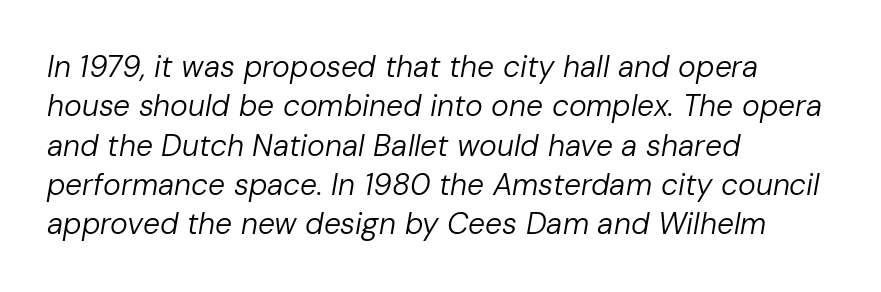
Q: Is the text bold? A: No.
Q: Is the text italic (slanted)? A: Yes, it leans right by about 10 degrees.
Q: Is the text underlined? A: No.
Q: How is the paragraph aligned? A: Left-aligned.
Q: Is the spacing between letters normal or unusually wide? A: Normal.
Q: Is the spacing between lines tight, normal or loose? A: Normal.
Q: Width (condensed, normal, or wide)? A: Normal.
Q: Stroke contrast? A: Low.
Q: x-height? A: Medium.
Q: Monospaced? A: No.
